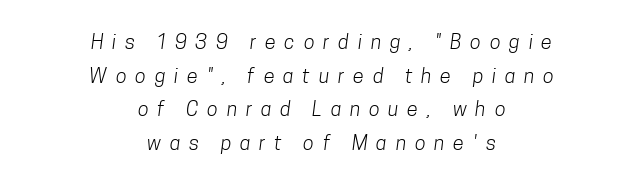
The lines in this sample share a center point and differ in where they start and stop. Does the leading feel generous? No, just average. This is not heavy type; no bold has been used. Has an underline been added? It has not. Observe the wide spacing: letters keep a clear distance from each other.
